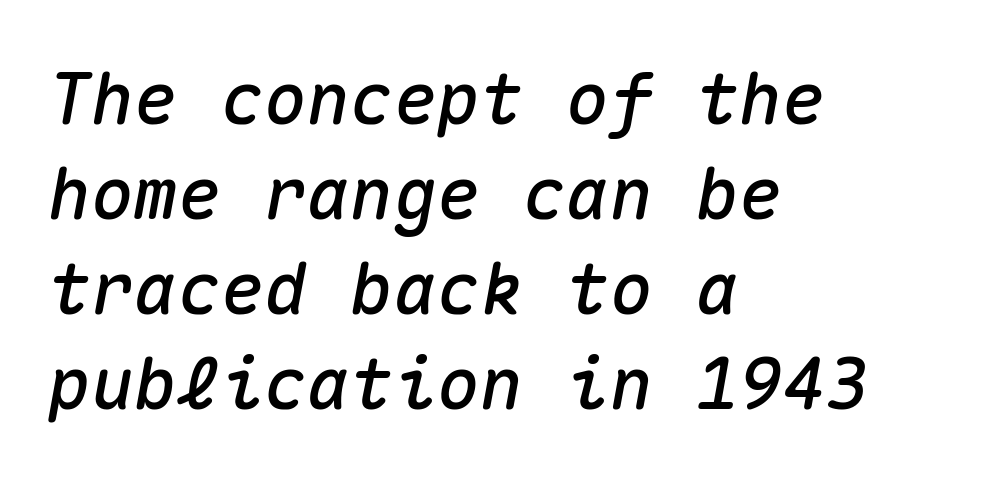
The image shows 72 px text type, italic (leaning right), monospaced; set left-aligned, normal line spacing (1.32x), normal letter spacing, not underlined; medium stroke contrast and a medium x-height.
